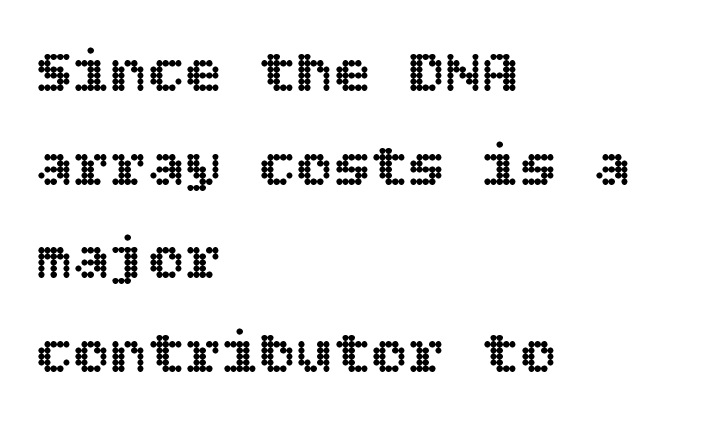
Q: Is the text italic (slanted)? A: No, it is upright.
Q: Is the text underlined? A: No.
Q: How is the paragraph aligned? A: Left-aligned.
Q: Is the spacing between letters normal or unusually wide? A: Normal.
Q: Is the spacing between lines tight, normal or loose? A: Normal.
Q: Width (condensed, normal, or wide)? A: Normal.
Q: x-height? A: Large.
